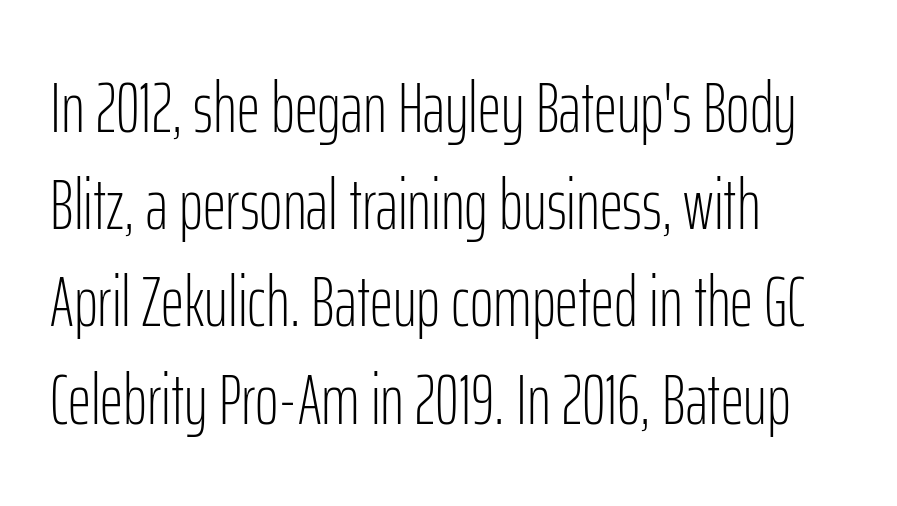
The rendering uses natural spacing where letterforms have individual widths. Weight: not bold — regular or lighter. Look at the bottom of the vertical strokes: they stop flat, with no serifs. Rendered with straight, roman letterforms. Nobody touched the tracking dial on this one.
